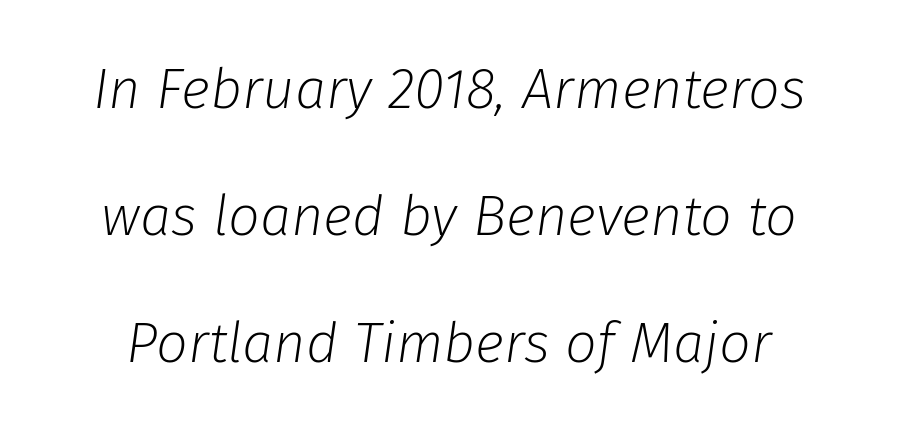
Q: Is the text bold? A: No.
Q: Is the text italic (slanted)? A: Yes, it leans right by about 8 degrees.
Q: Is the text underlined? A: No.
Q: Is the spacing between letters normal or unusually wide? A: Normal.
Q: Is the spacing between lines tight, normal or loose? A: Loose.
Q: Width (condensed, normal, or wide)? A: Normal.
Q: Stroke contrast? A: Low.
Q: x-height? A: Medium.
Q: Monospaced? A: No.
